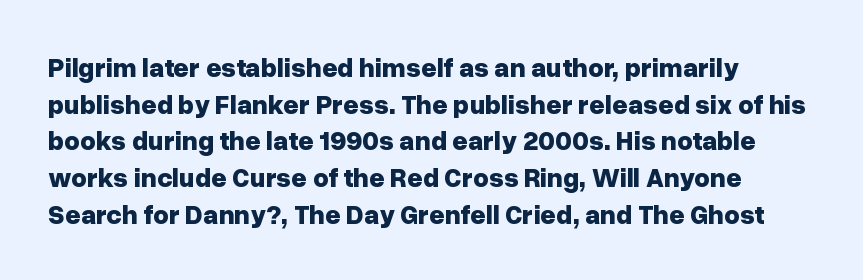
Q: Is the text bold? A: Yes.
Q: Is the text italic (slanted)? A: No, it is upright.
Q: Is the text underlined? A: No.
Q: Is the spacing between letters normal or unusually wide? A: Normal.
Q: Is the spacing between lines tight, normal or loose? A: Normal.
